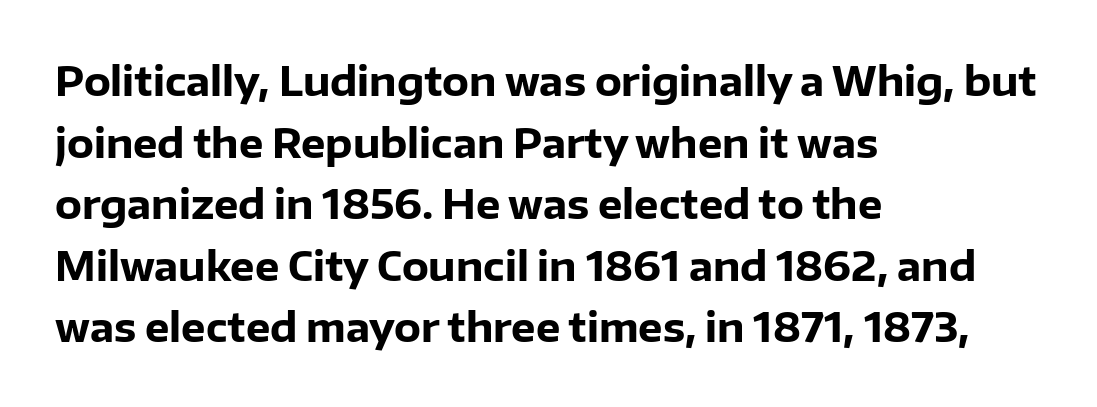
Q: Is the text bold? A: Yes.
Q: Is the text italic (slanted)? A: No, it is upright.
Q: Is the typeface a serif or a sans-serif typeface? A: Sans-serif.
Q: Is the text underlined? A: No.
Q: How is the paragraph aligned? A: Left-aligned.
Q: Is the spacing between letters normal or unusually wide? A: Normal.
Q: Is the spacing between lines tight, normal or loose? A: Normal.
Q: Width (condensed, normal, or wide)? A: Normal.
Q: Stroke contrast? A: Low.
Q: x-height? A: Medium.
Q: Monospaced? A: No.
